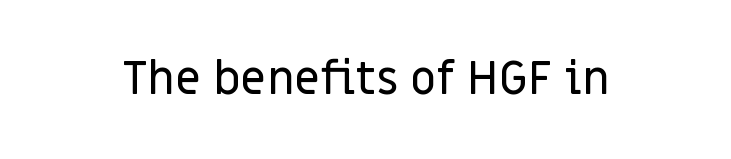
The image shows 46 px sans-serif type, upright; set normal letter spacing, not underlined; low stroke contrast and a large x-height.
